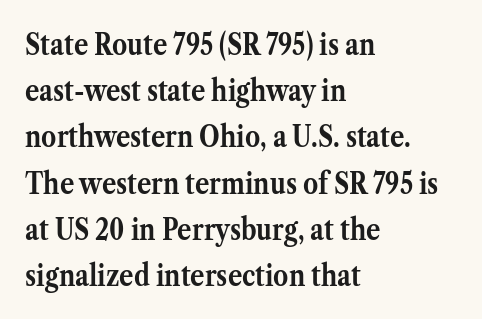
The rendering uses natural spacing where letterforms have individual widths. Letters rest on an invisible, unmarked baseline. The passage is arranged the way most books set body copy — flush left. Summary of vertical rhythm: regular, with standard interline spacing.
